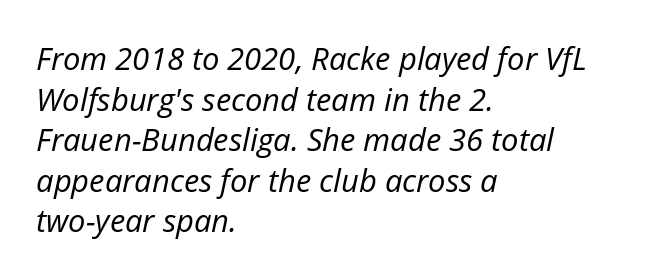
Q: Is the text bold? A: No.
Q: Is the text italic (slanted)? A: Yes, it leans right by about 12 degrees.
Q: Is the text underlined? A: No.
Q: How is the paragraph aligned? A: Left-aligned.
Q: Is the spacing between letters normal or unusually wide? A: Normal.
Q: Is the spacing between lines tight, normal or loose? A: Normal.
Q: Width (condensed, normal, or wide)? A: Normal.
Q: Stroke contrast? A: Low.
Q: x-height? A: Medium.
Q: Monospaced? A: No.
